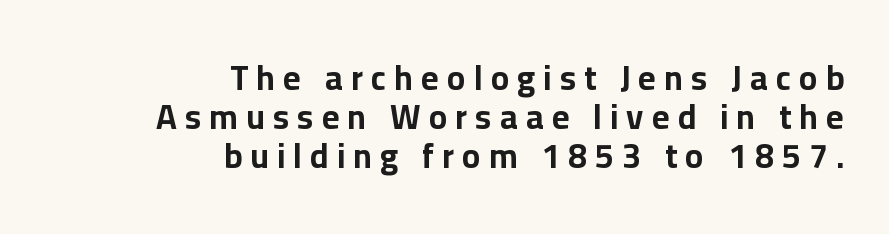
The image shows 34 px bold sans-serif type, upright; set right-aligned, tight line spacing (1.15x), unusually wide letter spacing (+0.24 em), not underlined; low stroke contrast and a medium x-height.
